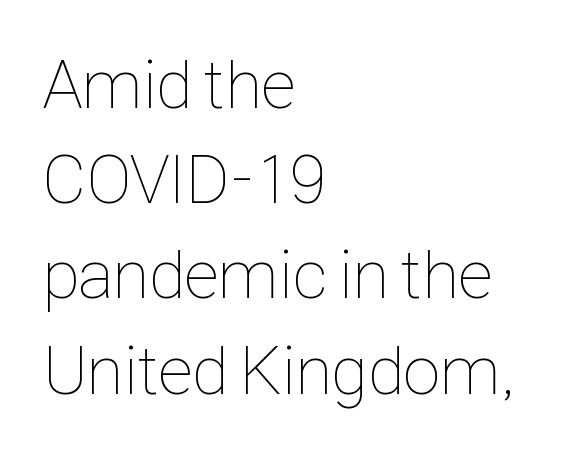
Q: Is the text bold? A: No.
Q: Is the text italic (slanted)? A: No, it is upright.
Q: Is the text underlined? A: No.
Q: How is the paragraph aligned? A: Left-aligned.
Q: Is the spacing between letters normal or unusually wide? A: Normal.
Q: Is the spacing between lines tight, normal or loose? A: Normal.
Q: Width (condensed, normal, or wide)? A: Condensed.
Q: Stroke contrast? A: Low.
Q: x-height? A: Medium.
Q: Monospaced? A: No.
